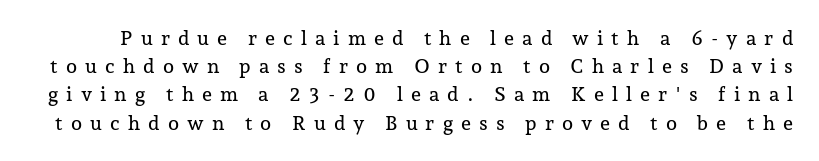
The image shows 20 px text type, upright; set normal line spacing (1.41x), unusually wide letter spacing (+0.4 em), not underlined.
